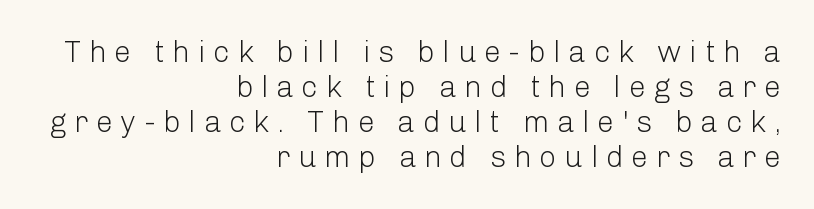
Q: Is the text bold? A: No.
Q: Is the text italic (slanted)? A: No, it is upright.
Q: Is the typeface a serif or a sans-serif typeface? A: Sans-serif.
Q: Is the text underlined? A: No.
Q: How is the paragraph aligned? A: Right-aligned.
Q: Is the spacing between letters normal or unusually wide? A: Unusually wide.
Q: Width (condensed, normal, or wide)? A: Normal.
Q: Stroke contrast? A: Low.
Q: x-height? A: Medium.
Q: Monospaced? A: No.
